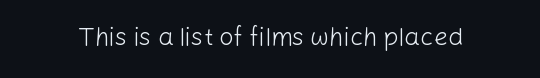
The rendering keeps characters at their native spacing. The font sits on the lighter half of the weight spectrum, regular included. Quick note: underline off. Is there any slant? The stems are plumb.
